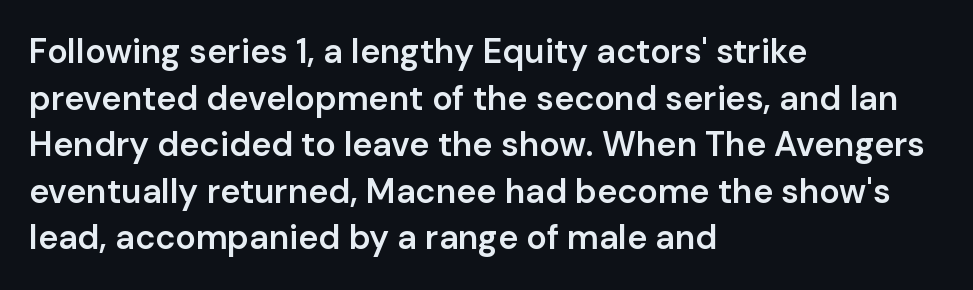
Is the letter spacing exaggerated? No — it looks like the ordinary default. Unmarked baselines from the first word to the last. Is there much room between lines? A standard amount, neither cramped nor airy. The rendering anchors every line to the left-hand side. This is the regular roman posture of the typeface. Grotesque or geometric, the face here clearly has no serifs.
